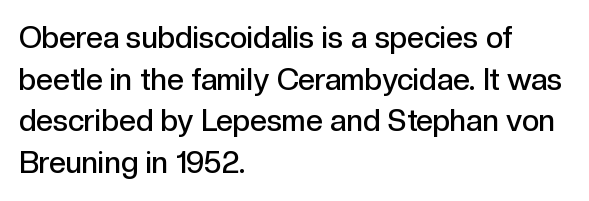
Q: Is the text bold? A: Semi-bold.
Q: Is the text italic (slanted)? A: No, it is upright.
Q: Is the typeface a serif or a sans-serif typeface? A: Sans-serif.
Q: Is the text underlined? A: No.
Q: How is the paragraph aligned? A: Left-aligned.
Q: Is the spacing between letters normal or unusually wide? A: Normal.
Q: Is the spacing between lines tight, normal or loose? A: Normal.
Q: Width (condensed, normal, or wide)? A: Normal.
Q: x-height? A: Medium.
Q: Monospaced? A: No.
